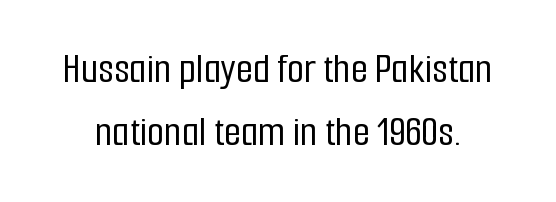
The image shows 44 px condensed sans-serif type, upright; set normal line spacing (1.44x), normal letter spacing, not underlined; low stroke contrast and a medium x-height.
